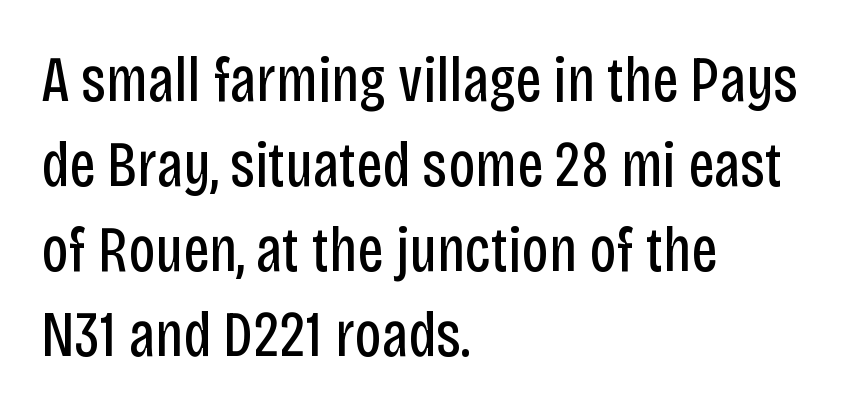
The image shows 64 px regular-weight, condensed sans-serif type, upright; set left-aligned, normal line spacing (1.33x), normal letter spacing, not underlined; low stroke contrast and a large x-height.
